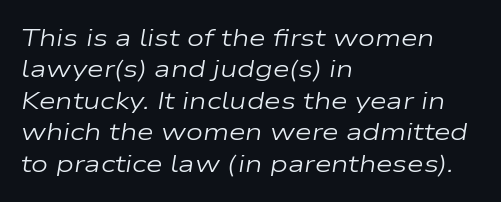
{"italic": "yes", "lean": "right", "slant_degrees": 9, "bold": "no", "underline": "no", "align": "left", "line_spacing": "normal", "line_spacing_ratio": 1.31, "letter_spacing": "normal", "letter_spacing_em": 0.0, "glyph_px": 24}
